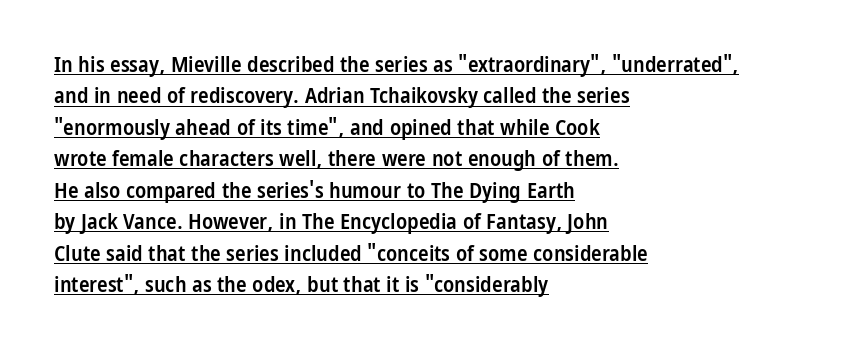
Q: Is the text bold? A: Semi-bold.
Q: Is the text italic (slanted)? A: No, it is upright.
Q: Is the text underlined? A: Yes.
Q: How is the paragraph aligned? A: Left-aligned.
Q: Is the spacing between letters normal or unusually wide? A: Normal.
Q: Is the spacing between lines tight, normal or loose? A: Normal.
